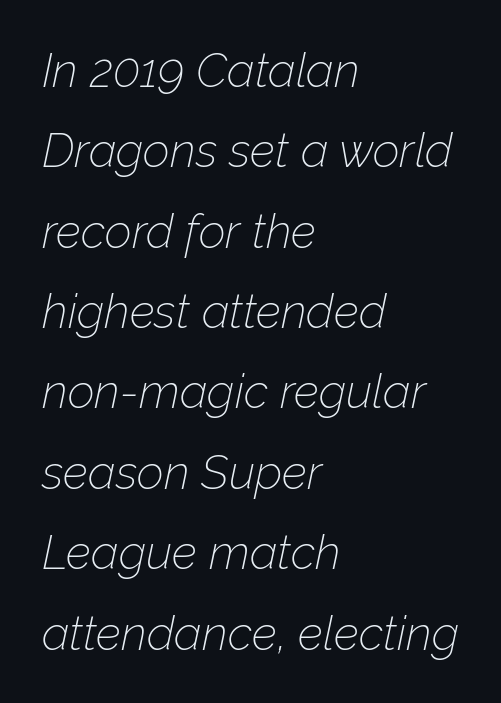
The image shows 47 px thin type, italic (leaning right); set left-aligned, line spacing 1.71x, normal letter spacing, not underlined; low stroke contrast and a medium x-height.
